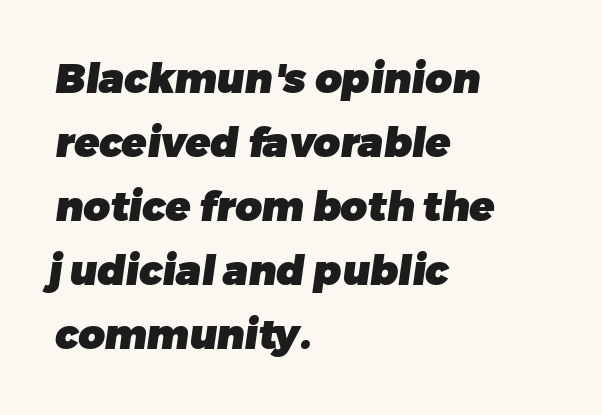
Varying glyph widths throughout — classic text-font behaviour. Typesetter's note: full bold, strokes at maximum text heaviness. All the whitespace from short lines collects on the right. The rendering uses a moderate line-height, typical for paragraphs. Serifs: no, the terminals of the letterforms are clean. Caption: standard tracking, unaltered.
